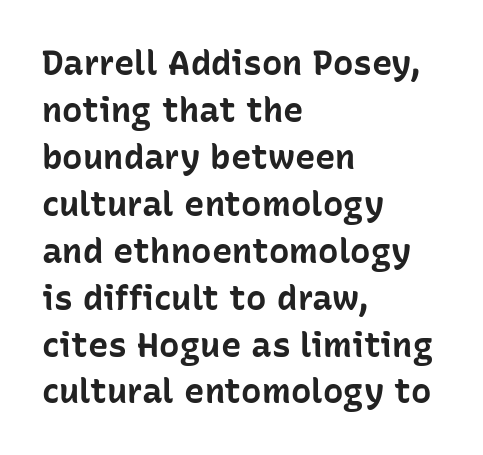
{"serif": "no", "italic": "no", "bold": "yes", "weight": "bold", "width": "normal", "stroke_contrast": "low", "x_height": "medium", "monospaced": "no", "underline": "no", "align": "left", "line_spacing": "normal", "line_spacing_ratio": 1.38, "letter_spacing": "normal", "letter_spacing_em": 0.0, "glyph_px": 34}
